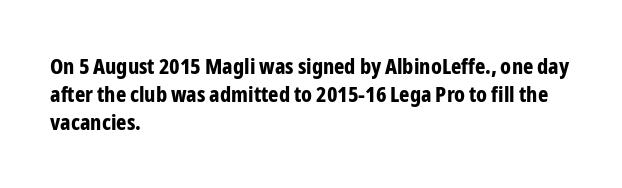
The passage is arranged the way most books set body copy — flush left. No word sits above an underline. Nobody touched the tracking dial on this one. Stroke thickness is high; the sample reads as a true bold.
